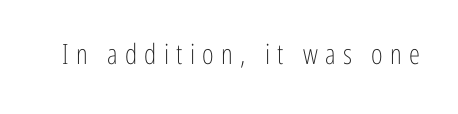
The image shows 28 px light, condensed sans-serif type, upright; set unusually wide letter spacing (+0.26 em), not underlined; low stroke contrast and a medium x-height.
